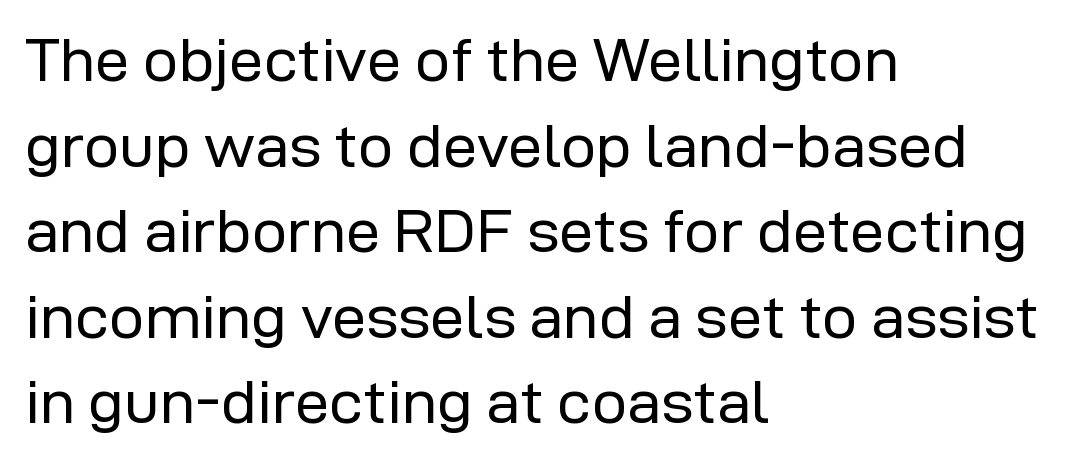
The image shows 62 px regular-weight sans-serif type, upright; set left-aligned, normal line spacing (1.38x), normal letter spacing, not underlined; low stroke contrast and a medium x-height.
